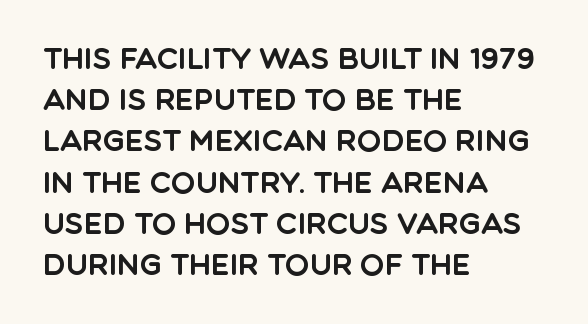
Q: Is the text italic (slanted)? A: No, it is upright.
Q: Is the typeface a serif or a sans-serif typeface? A: Sans-serif.
Q: Is the text underlined? A: No.
Q: How is the paragraph aligned? A: Left-aligned.
Q: Is the spacing between letters normal or unusually wide? A: Normal.
Q: Is the spacing between lines tight, normal or loose? A: Normal.
Q: Width (condensed, normal, or wide)? A: Normal.
Q: x-height? A: Large.
Q: Monospaced? A: No.
